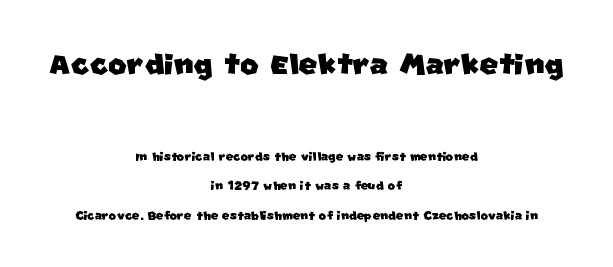
{"serif": "no", "width": "normal", "stroke_contrast": "low", "x_height": "large", "monospaced": "no", "underline": "no", "align": "center", "line_spacing_ratio": 1.83, "letter_spacing": "normal", "letter_spacing_em": 0.0, "larger_block": "first", "size_ratio": 2.5, "glyph_px": 40}
